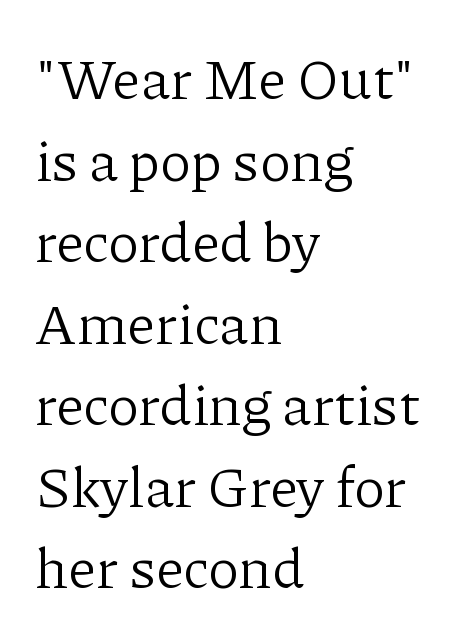
{"serif": "yes", "italic": "no", "bold": "no", "weight": "light", "width": "normal", "stroke_contrast": "low", "x_height": "medium", "monospaced": "no", "underline": "no", "align": "left", "line_spacing": "normal", "line_spacing_ratio": 1.43, "letter_spacing": "normal", "letter_spacing_em": 0.0, "glyph_px": 57}
